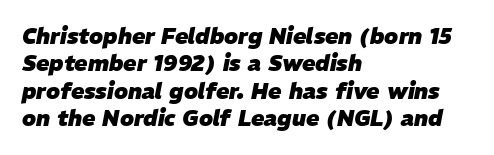
The leading is moderate, giving the passage an even texture. Descenders are the only things crossing below the line. In terms of letterspacing, this is plain default setting. The ragged edge is on the right, which tells us the setting is flush left. There's an unmistakable incline to the writing here. Strokes here are thick enough to call this a true bold.
